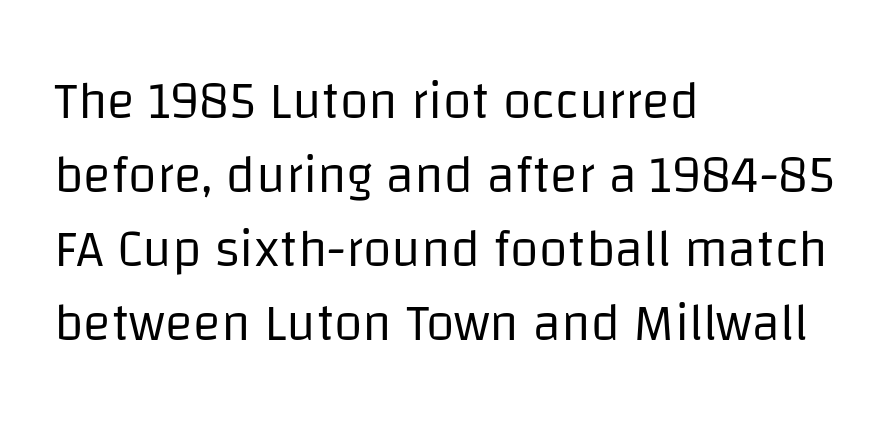
Q: Is the text bold? A: No.
Q: Is the text italic (slanted)? A: No, it is upright.
Q: Is the typeface a serif or a sans-serif typeface? A: Sans-serif.
Q: Is the text underlined? A: No.
Q: How is the paragraph aligned? A: Left-aligned.
Q: Is the spacing between letters normal or unusually wide? A: Normal.
Q: Is the spacing between lines tight, normal or loose? A: Normal.
Q: Width (condensed, normal, or wide)? A: Normal.
Q: Stroke contrast? A: Low.
Q: x-height? A: Large.
Q: Monospaced? A: No.
